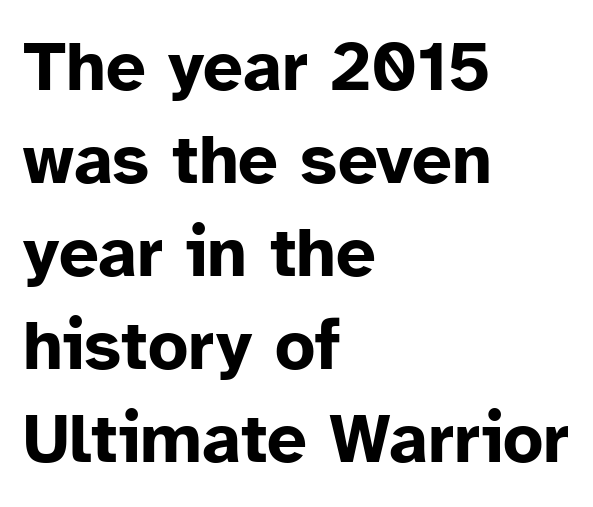
{"serif": "no", "italic": "no", "bold": "yes", "weight": "bold", "width": "normal", "stroke_contrast": "low", "x_height": "medium", "monospaced": "no", "underline": "no", "align": "left", "line_spacing": "normal", "line_spacing_ratio": 1.33, "letter_spacing": "normal", "letter_spacing_em": 0.0, "glyph_px": 70}
